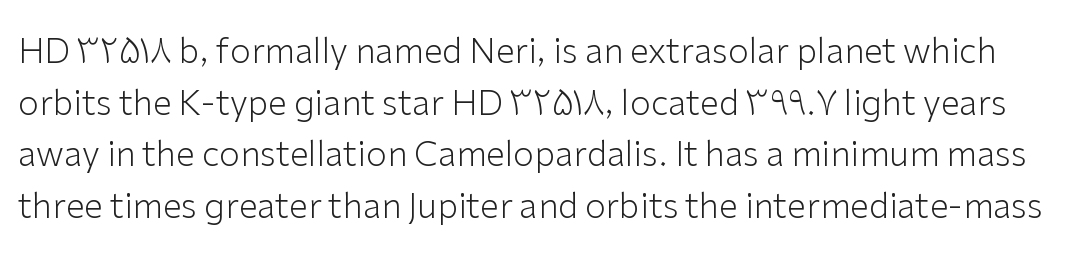
Q: Is the text bold? A: No.
Q: Is the text italic (slanted)? A: No, it is upright.
Q: Is the typeface a serif or a sans-serif typeface? A: Sans-serif.
Q: Is the text underlined? A: No.
Q: Is the spacing between letters normal or unusually wide? A: Normal.
Q: Is the spacing between lines tight, normal or loose? A: Normal.
Q: Width (condensed, normal, or wide)? A: Normal.
Q: Stroke contrast? A: Low.
Q: x-height? A: Medium.
Q: Monospaced? A: No.
